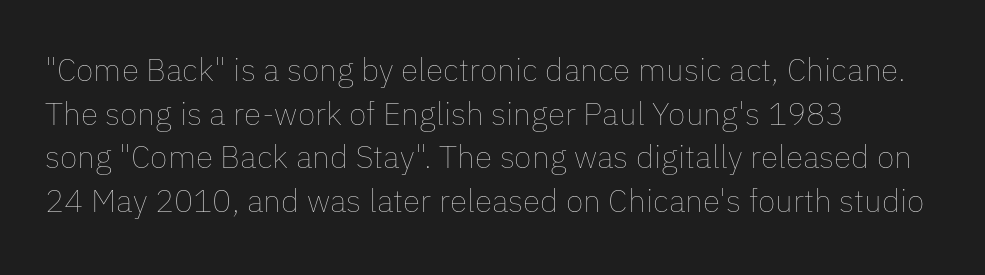
{"italic": "no", "bold": "no", "weight": "thin", "width": "normal", "stroke_contrast": "low", "x_height": "medium", "monospaced": "no", "underline": "no", "align": "left", "line_spacing": "normal", "line_spacing_ratio": 1.36, "letter_spacing": "normal", "letter_spacing_em": 0.0, "glyph_px": 32}
